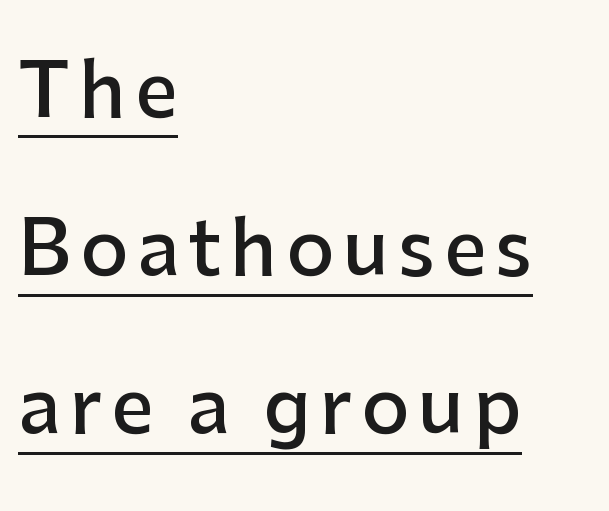
The image shows 75 px semibold sans-serif type, upright; set left-aligned, loose line spacing (2.11x), underlined; low stroke contrast and a medium x-height.
